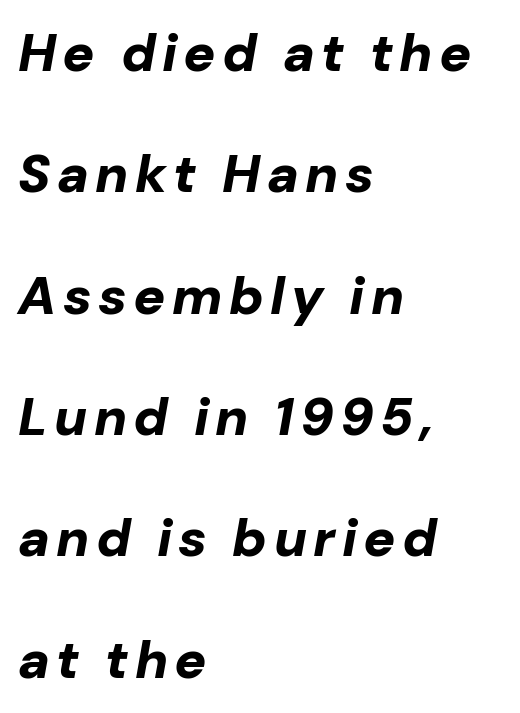
Reading down the column, the eye jumps a long way to each next line. You'd pick this weight for a headline — it's a proper bold. Slant detected: the letters are inclined. This sample has the flowing, uneven cadence of proportional lettering.
